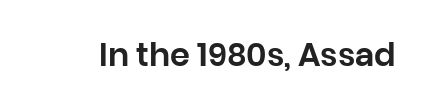
The image shows 32 px sans-serif type, upright; set normal letter spacing, not underlined; low stroke contrast and a large x-height.
